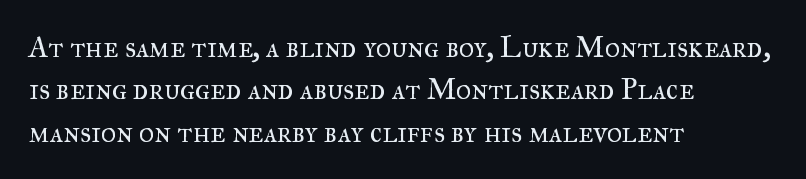
The image shows 29 px regular-weight serif type, upright; set left-aligned, normal line spacing (1.46x), normal letter spacing, not underlined; medium stroke contrast and a small x-height.
